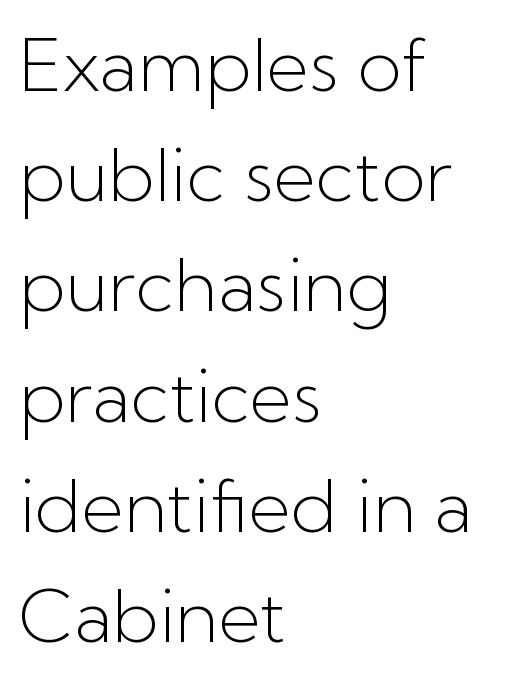
The image shows 73 px light sans-serif type, upright; set left-aligned, normal line spacing (1.51x), normal letter spacing, not underlined; low stroke contrast and a medium x-height.
